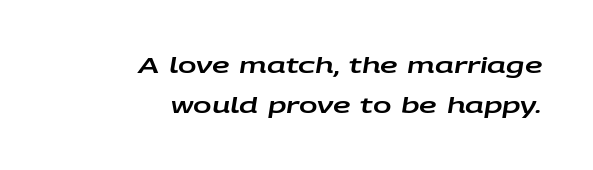
{"italic": "yes", "lean": "right", "slant_degrees": 9, "underline": "no", "align": "right", "line_spacing_ratio": 1.82, "letter_spacing": "normal", "letter_spacing_em": 0.0, "glyph_px": 22}
